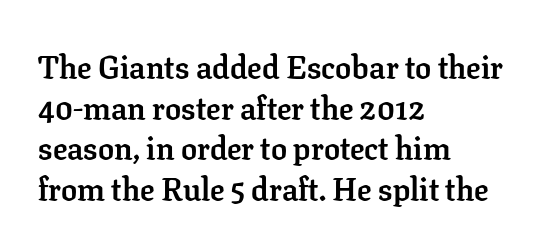
The image shows 32 px semibold serif type, upright; set left-aligned, normal line spacing (1.27x), normal letter spacing, not underlined; low stroke contrast and a medium x-height.
